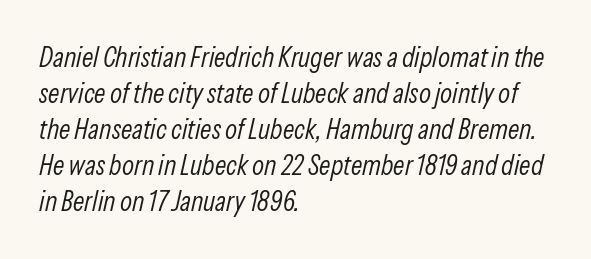
The image shows 28 px light, condensed type, italic (leaning right); set left-aligned, normal line spacing (1.29x), normal letter spacing, not underlined; low stroke contrast and a medium x-height.
